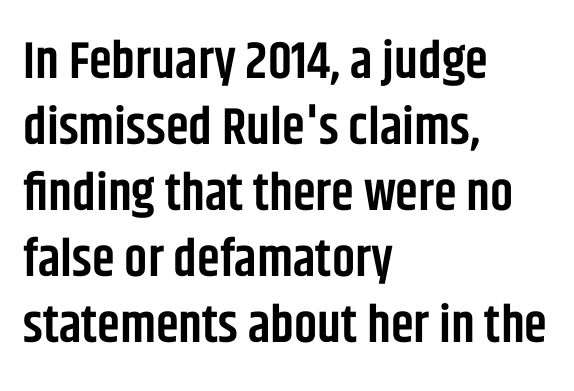
{"serif": "no", "italic": "no", "bold": "semi", "weight": "semibold", "width": "condensed", "stroke_contrast": "low", "x_height": "large", "monospaced": "no", "underline": "no", "align": "left", "line_spacing": "normal", "line_spacing_ratio": 1.27, "letter_spacing": "normal", "letter_spacing_em": 0.0, "glyph_px": 52}
